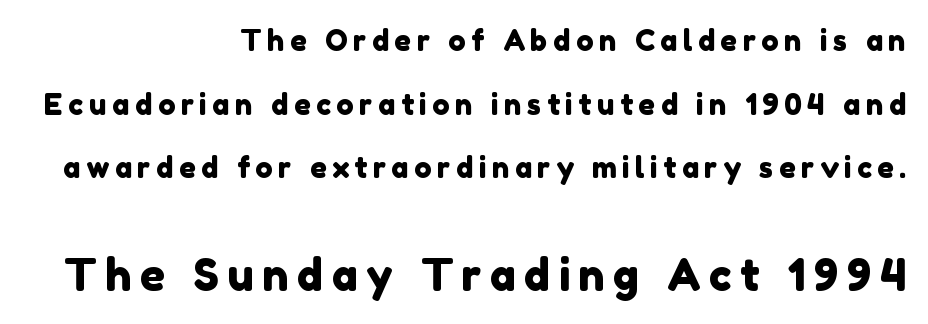
{"serif": "no", "width": "normal", "stroke_contrast": "low", "x_height": "medium", "monospaced": "no", "underline": "no", "align": "right", "line_spacing": "loose", "line_spacing_ratio": 2.19, "larger_block": "second", "size_ratio": 1.52, "glyph_px": 44}
